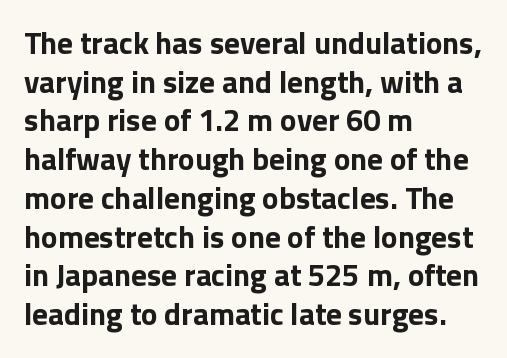
Q: Is the text bold? A: Yes.
Q: Is the text italic (slanted)? A: No, it is upright.
Q: Is the typeface a serif or a sans-serif typeface? A: Sans-serif.
Q: Is the text underlined? A: No.
Q: How is the paragraph aligned? A: Left-aligned.
Q: Is the spacing between letters normal or unusually wide? A: Normal.
Q: Is the spacing between lines tight, normal or loose? A: Normal.
Q: Width (condensed, normal, or wide)? A: Normal.
Q: Stroke contrast? A: Low.
Q: x-height? A: Medium.
Q: Monospaced? A: No.
